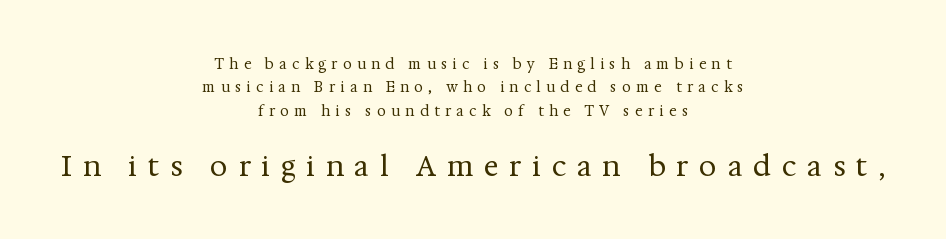
The image shows 28 px regular-weight serif type, upright; set centered, normal line spacing (1.67x), unusually wide letter spacing (+0.38 em), not underlined; the second (bottom) block is 2.0x larger; medium stroke contrast and a medium x-height.
